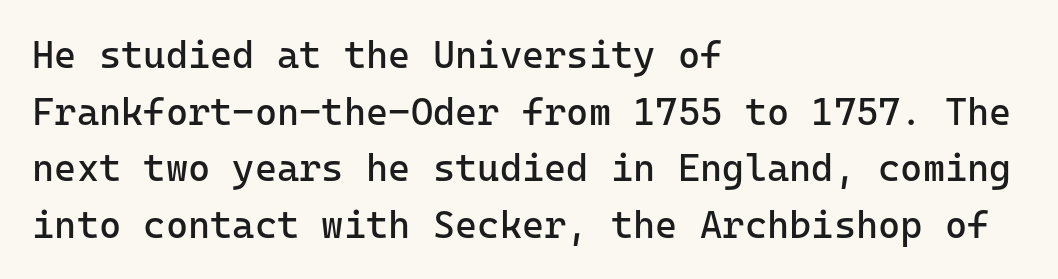
The image shows 38 px regular-weight sans-serif type, upright, monospaced; set left-aligned, normal line spacing (1.49x), normal letter spacing, not underlined; low stroke contrast and a medium x-height.
